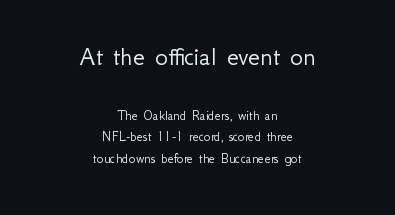
Q: Is the text bold? A: No.
Q: Is the text italic (slanted)? A: No, it is upright.
Q: Is the text underlined? A: No.
Q: How is the paragraph aligned? A: Centered.
Q: Is the spacing between letters normal or unusually wide? A: Normal.
Q: Is the spacing between lines tight, normal or loose? A: Normal.
Q: Which block of text is set in a larger size, the first (top) or the second (bottom)? A: The first (top) one.
